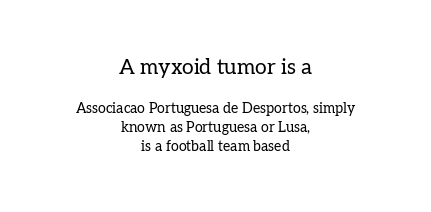
The image shows 21 px text type, upright; set centered, normal line spacing (1.36x), normal letter spacing, not underlined; the first (top) block is 1.5x larger.
